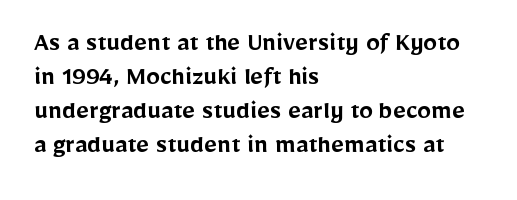
The image shows 28 px semibold sans-serif type, upright; set left-aligned, line spacing 1.22x, normal letter spacing, not underlined; low stroke contrast and a medium x-height.
